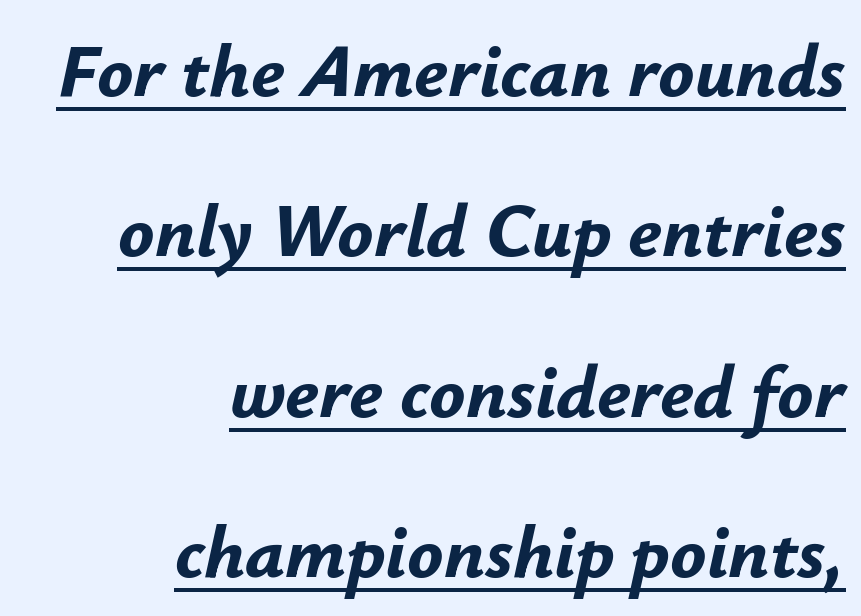
The image shows 75 px bold type, italic (leaning right); set right-aligned, loose line spacing (2.14x), normal letter spacing, underlined; low stroke contrast and a small x-height.
